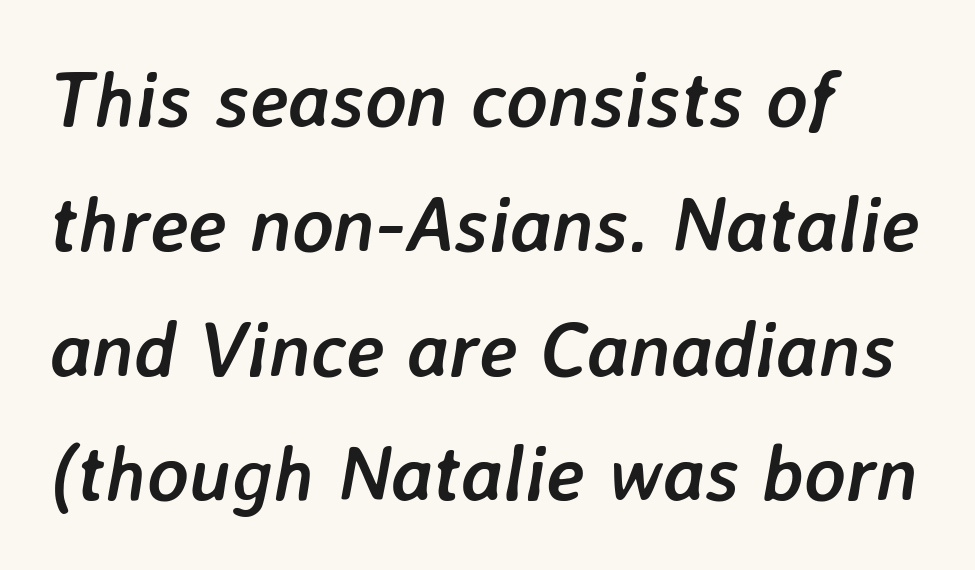
{"italic": "yes", "lean": "right", "slant_degrees": 7, "bold": "yes", "weight": "semibold", "width": "normal", "stroke_contrast": "low", "x_height": "medium", "monospaced": "no", "underline": "no", "align": "left", "line_spacing": "normal", "line_spacing_ratio": 1.6, "letter_spacing": "normal", "letter_spacing_em": 0.0, "glyph_px": 78}
